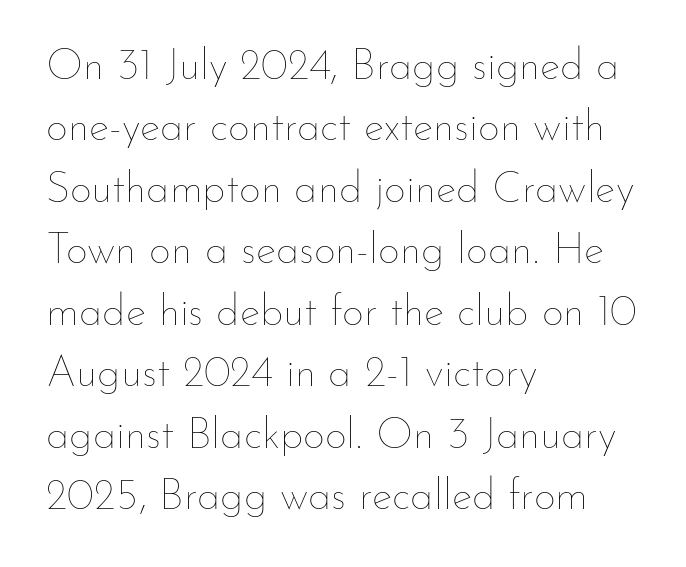
Q: Is the text bold? A: No.
Q: Is the text italic (slanted)? A: No, it is upright.
Q: Is the text underlined? A: No.
Q: How is the paragraph aligned? A: Left-aligned.
Q: Is the spacing between letters normal or unusually wide? A: Normal.
Q: Is the spacing between lines tight, normal or loose? A: Normal.
Q: Width (condensed, normal, or wide)? A: Normal.
Q: Stroke contrast? A: Low.
Q: x-height? A: Small.
Q: Monospaced? A: No.
